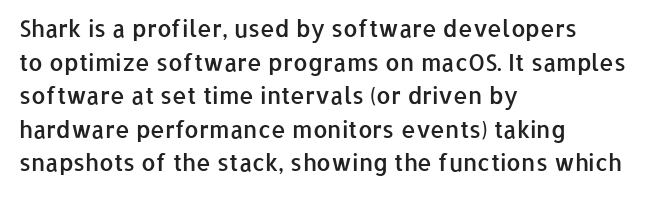
{"italic": "no", "bold": "semi", "underline": "no", "align": "left", "line_spacing": "normal", "line_spacing_ratio": 1.46, "letter_spacing": "normal", "letter_spacing_em": 0.0, "glyph_px": 23}
